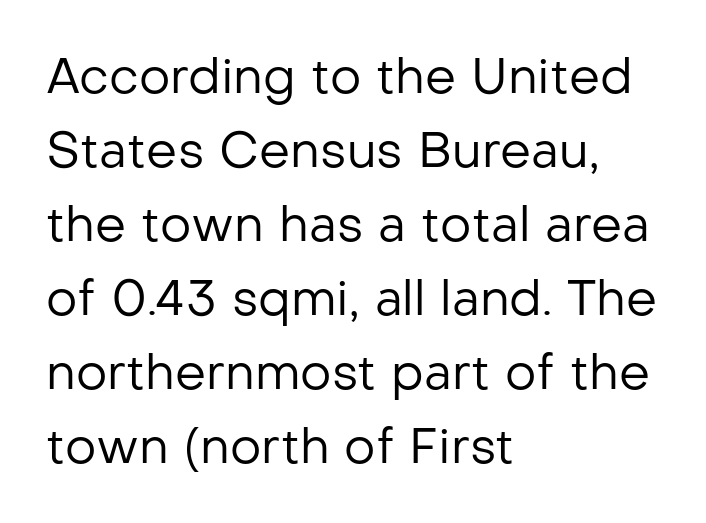
The image shows 49 px regular-weight sans-serif type, upright; set left-aligned, normal line spacing (1.51x), normal letter spacing, not underlined; low stroke contrast and a medium x-height.
